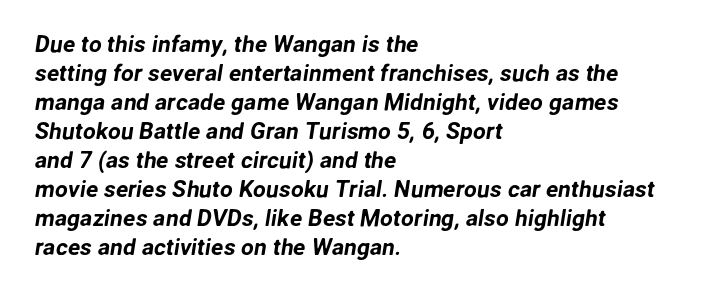
Q: Is the text underlined? A: No.
Q: How is the paragraph aligned? A: Left-aligned.
Q: Is the spacing between letters normal or unusually wide? A: Normal.
Q: Is the spacing between lines tight, normal or loose? A: Normal.
